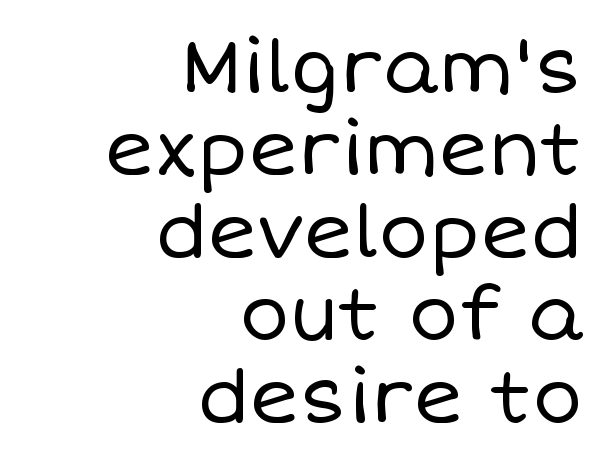
Q: Is the text bold? A: No.
Q: Is the text italic (slanted)? A: No, it is upright.
Q: Is the text underlined? A: No.
Q: How is the paragraph aligned? A: Right-aligned.
Q: Is the spacing between letters normal or unusually wide? A: Normal.
Q: Is the spacing between lines tight, normal or loose? A: Tight.
Q: Width (condensed, normal, or wide)? A: Normal.
Q: Stroke contrast? A: Low.
Q: x-height? A: Large.
Q: Monospaced? A: No.
